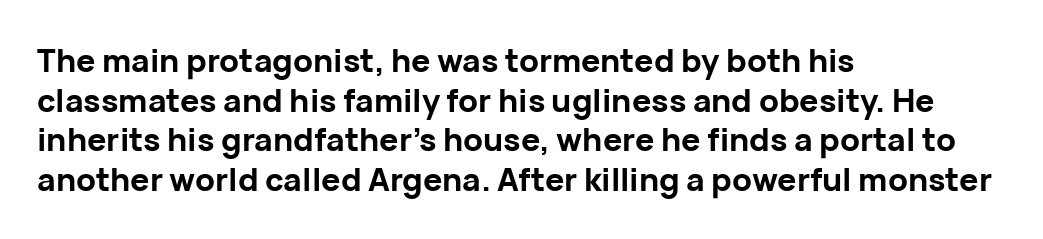
The rendering keeps characters at their native spacing. The characters display no serif detailing; their extremities are plain. The paragraph shown leans on its left margin. The font's upright variant was chosen for this text. Every letter is thick-stroked: bold, no question. Character widths vary here, with narrow letters taking less room than wide ones.
